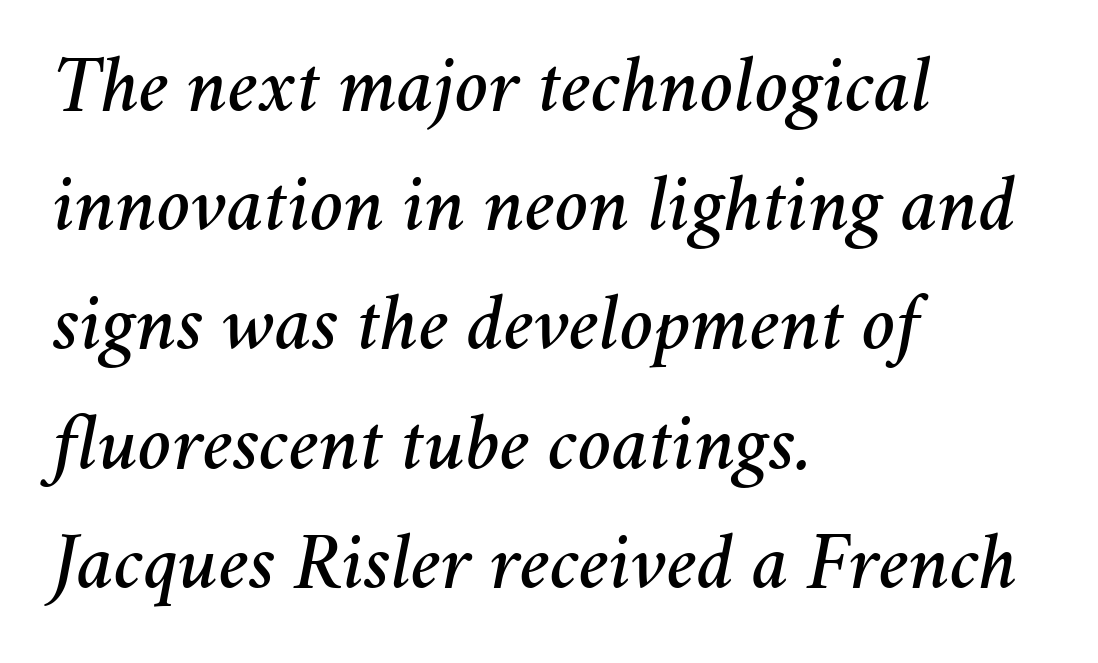
Bare-footed words on every line. Horizontal alignment here is leftward, the default for most running prose. Think of a printed novel: that variable character pitch is what you see here. Tracking value appears to be zero — textbook default spacing. Regarding leading, the lines here are spaced in the standard way.
